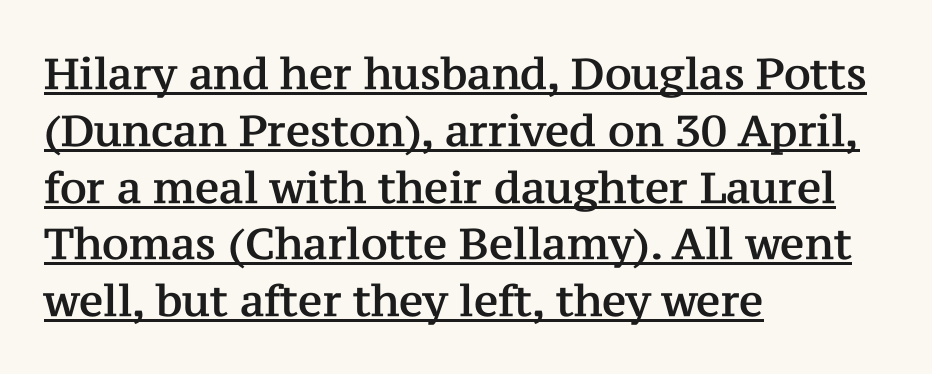
The image shows 43 px serif type, upright; set left-aligned, normal line spacing (1.32x), normal letter spacing, underlined; medium stroke contrast and a medium x-height.
